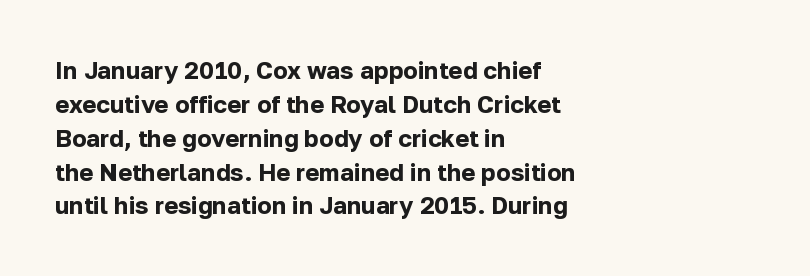
Check under the words: just untouched page. The lettering stays uniformly vertical, giving the passage a roman look. Does the weight exceed regular? Yes, all the way to bold. Leading: standard.
